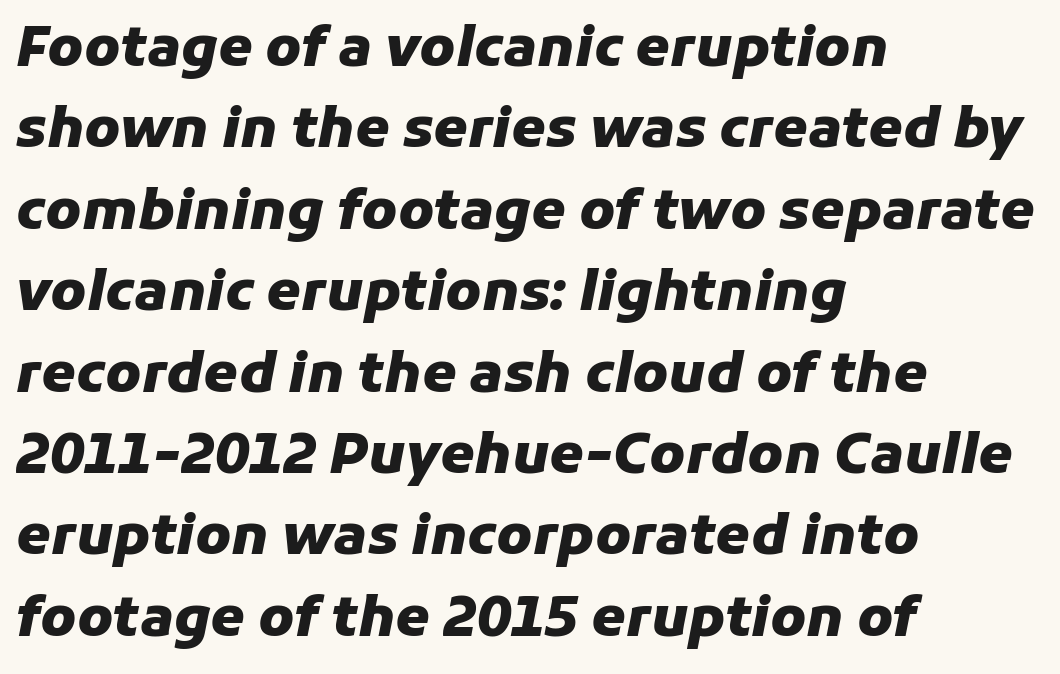
Looks like regular typesetting: each glyph gets only the width it needs. The rendering uses a bold face; every stroke is thick and dark. The words here are not underlined. Line spacing here is normal. The typesetter chose a ragged-right arrangement here. A typesetter would mark this as italic.
